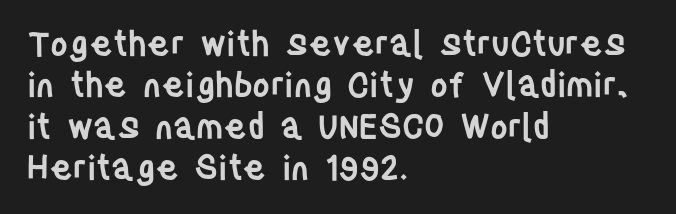
{"serif": "no", "italic": "no", "bold": "semi", "weight": "semibold", "width": "condensed", "stroke_contrast": "low", "x_height": "large", "monospaced": "no", "underline": "no", "align": "left", "line_spacing_ratio": 1.22, "letter_spacing": "normal", "letter_spacing_em": 0.0, "glyph_px": 34}
